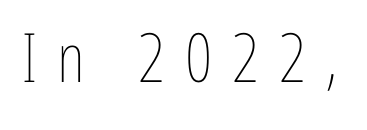
Caption: face not bold, strokes unweighted. These lines are rendered in a variable-pitch font. The foot of each line stays bare and open. Each word looks stretched out because of the extra space between its letters. When letters stand straight like this, we call the style roman or upright.
